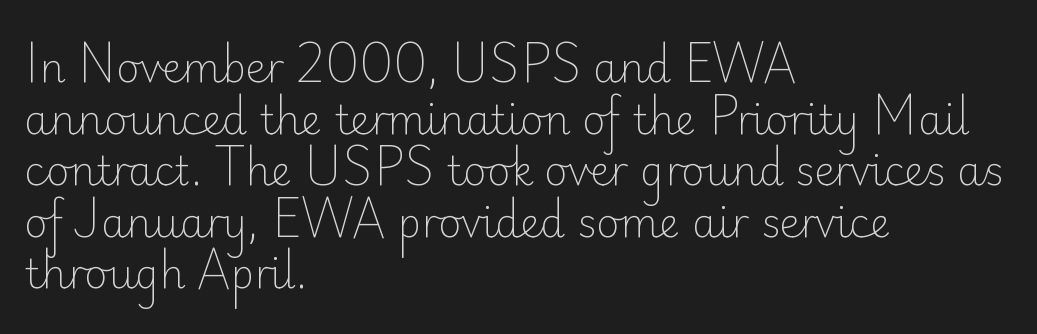
Q: Is the text bold? A: No.
Q: Is the text italic (slanted)? A: No, it is upright.
Q: Is the typeface a serif or a sans-serif typeface? A: Sans-serif.
Q: Is the text underlined? A: No.
Q: How is the paragraph aligned? A: Left-aligned.
Q: Is the spacing between letters normal or unusually wide? A: Normal.
Q: Is the spacing between lines tight, normal or loose? A: Normal.
Q: Width (condensed, normal, or wide)? A: Normal.
Q: Stroke contrast? A: Low.
Q: x-height? A: Small.
Q: Monospaced? A: No.
